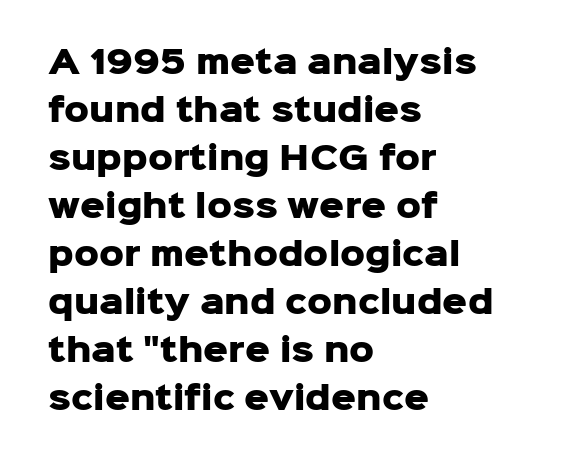
{"serif": "no", "italic": "no", "bold": "yes", "weight": "heavy", "width": "normal", "stroke_contrast": "low", "x_height": "medium", "monospaced": "no", "underline": "no", "align": "left", "line_spacing": "normal", "line_spacing_ratio": 1.55, "letter_spacing": "normal", "letter_spacing_em": 0.0, "glyph_px": 31}
